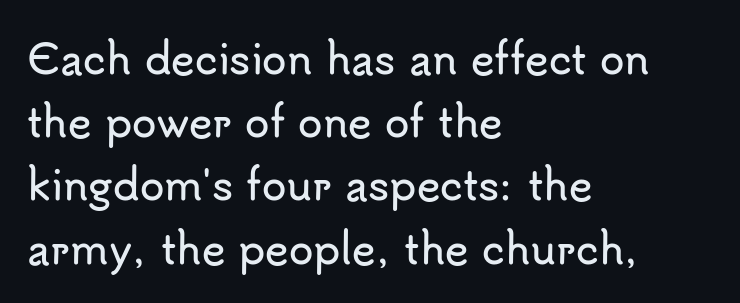
Line beginnings align vertically; line endings do not. Think of a printed novel: that variable character pitch is what you see here. The text was rendered using a sans face with plain stroke endings. Nothing unusual about the tracking: characters are spaced as the font intends. The rendering uses a moderate line-height, typical for paragraphs. Each row of text sits above clean, open space.
